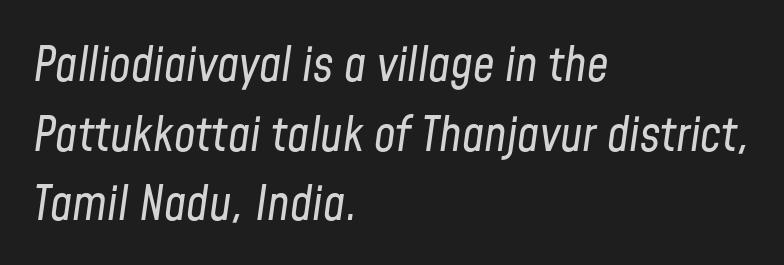
Q: Is the text bold? A: No.
Q: Is the text italic (slanted)? A: Yes, it leans right by about 8 degrees.
Q: Is the text underlined? A: No.
Q: How is the paragraph aligned? A: Left-aligned.
Q: Is the spacing between letters normal or unusually wide? A: Normal.
Q: Is the spacing between lines tight, normal or loose? A: Normal.
Q: Width (condensed, normal, or wide)? A: Condensed.
Q: Stroke contrast? A: Low.
Q: x-height? A: Medium.
Q: Monospaced? A: No.
